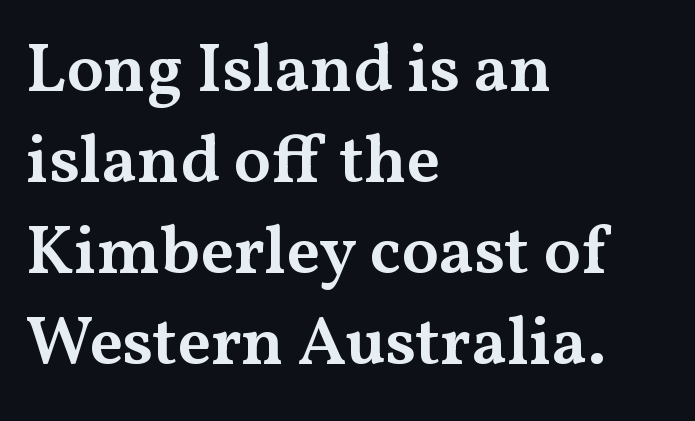
The image shows 68 px semibold, wide serif type, upright; set left-aligned, normal line spacing (1.34x), normal letter spacing, not underlined; medium stroke contrast and a medium x-height.
